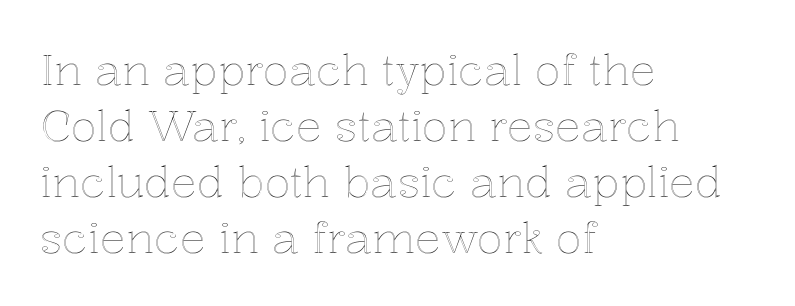
The image shows 43 px text type, upright; set left-aligned, normal line spacing (1.3x), normal letter spacing, not underlined; a medium x-height.
